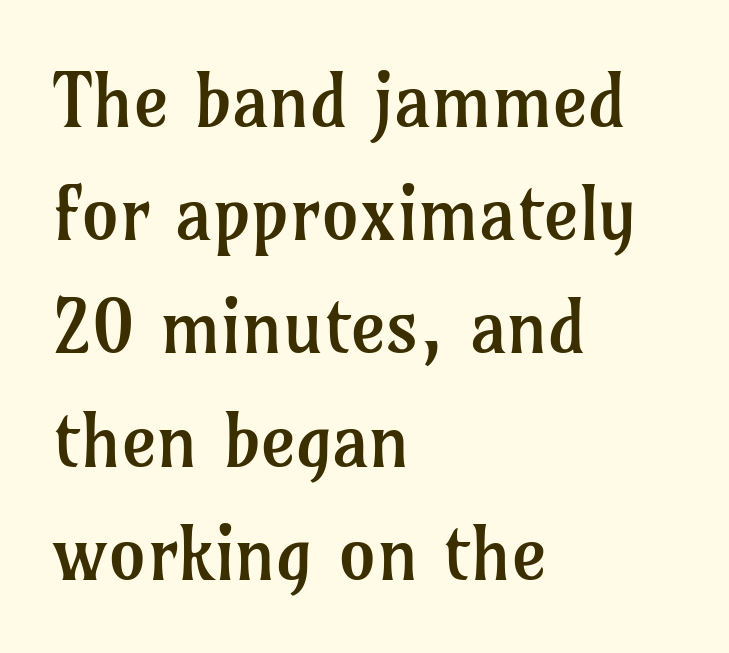
Q: Is the text bold? A: No.
Q: Is the text italic (slanted)? A: No, it is upright.
Q: Is the typeface a serif or a sans-serif typeface? A: Serif.
Q: Is the text underlined? A: No.
Q: How is the paragraph aligned? A: Left-aligned.
Q: Is the spacing between letters normal or unusually wide? A: Normal.
Q: Is the spacing between lines tight, normal or loose? A: Normal.
Q: Width (condensed, normal, or wide)? A: Normal.
Q: Stroke contrast? A: Low.
Q: x-height? A: Medium.
Q: Monospaced? A: No.
